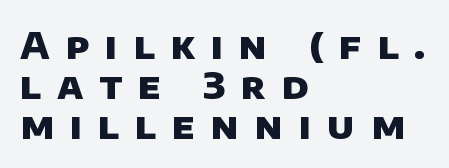
Leading is clearly below the norm, producing a dense column. Visually the block forms a straight wall on the left and a jagged coastline on the right. Its strokes are broad and dark, the hallmark of bold type. Here the designer chose a conventional face with non-uniform glyph widths.
